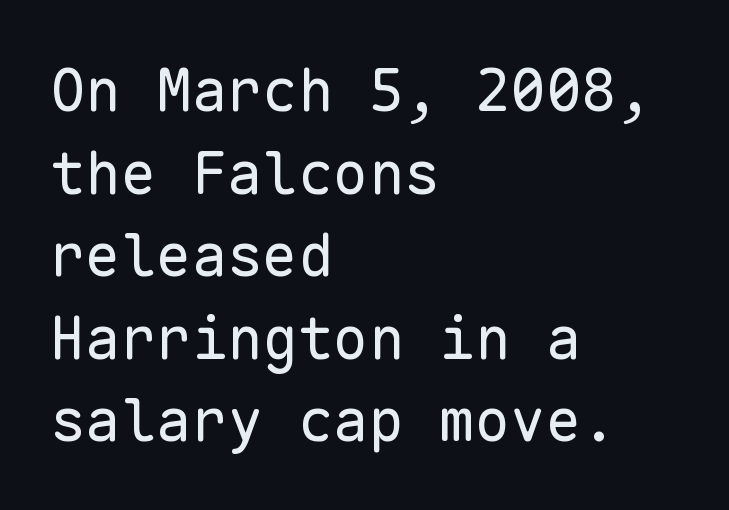
The image shows 59 px regular-weight sans-serif type, upright, monospaced; set left-aligned, normal line spacing (1.4x), normal letter spacing, not underlined; low stroke contrast and a medium x-height.
